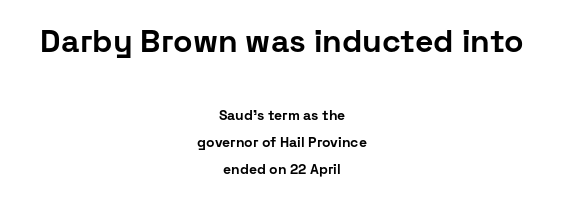
Each new line begins a long way beneath the previous one. Proportional: the letters do not fall into vertical columns. The words here are not underlined. A sans-serif font was chosen for this passage.
